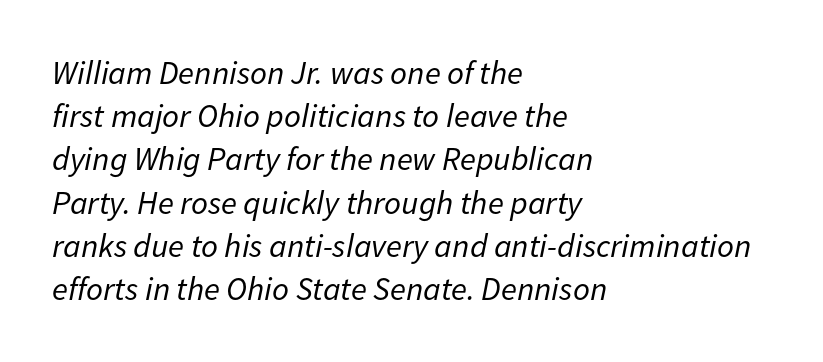
Q: Is the text bold? A: No.
Q: Is the text italic (slanted)? A: Yes, it leans right by about 11 degrees.
Q: Is the text underlined? A: No.
Q: How is the paragraph aligned? A: Left-aligned.
Q: Is the spacing between letters normal or unusually wide? A: Normal.
Q: Is the spacing between lines tight, normal or loose? A: Normal.
Q: Width (condensed, normal, or wide)? A: Normal.
Q: Stroke contrast? A: Low.
Q: x-height? A: Medium.
Q: Monospaced? A: No.
